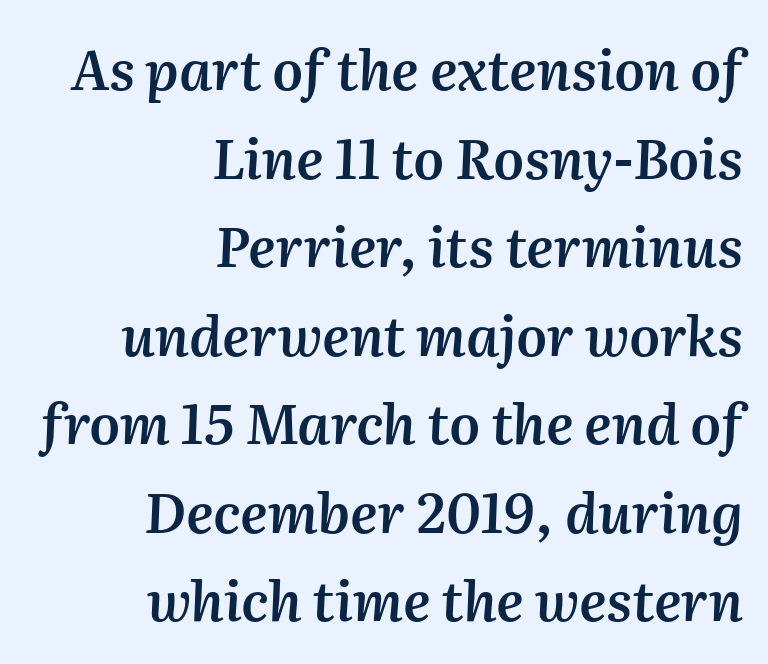
Q: Is the text bold? A: Semi-bold.
Q: Is the text italic (slanted)? A: Yes, it leans right by about 2 degrees.
Q: Is the text underlined? A: No.
Q: How is the paragraph aligned? A: Right-aligned.
Q: Is the spacing between letters normal or unusually wide? A: Normal.
Q: Is the spacing between lines tight, normal or loose? A: Normal.
Q: Width (condensed, normal, or wide)? A: Normal.
Q: Stroke contrast? A: Medium.
Q: x-height? A: Medium.
Q: Monospaced? A: No.
